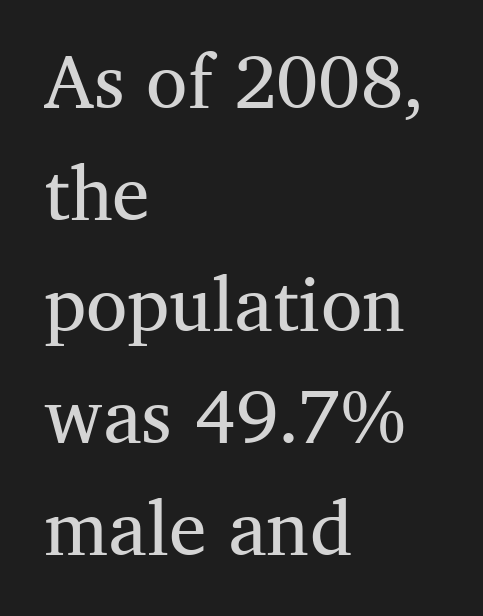
You can tell from the footed stems that serif type was used. Letters rest on an invisible, unmarked baseline. Every stem runs plumb, perpendicular to the baseline. On a weight scale, this lands at 450 or below. You could not count columns in this text — the font is proportionally spaced. This sample keeps an unexceptional amount of space between lines.
